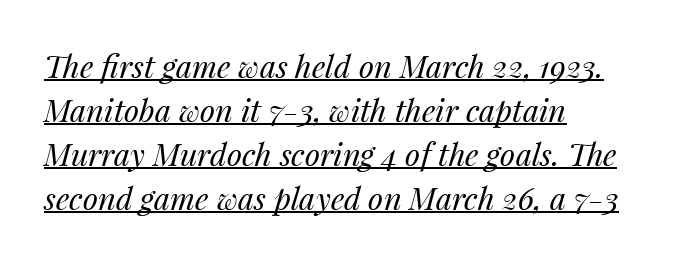
{"italic": "yes", "lean": "right", "slant_degrees": 14, "bold": "no", "weight": "regular", "width": "normal", "stroke_contrast": "medium", "x_height": "medium", "monospaced": "no", "underline": "yes", "align": "left", "line_spacing": "normal", "line_spacing_ratio": 1.42, "letter_spacing": "normal", "letter_spacing_em": 0.0, "glyph_px": 31}
